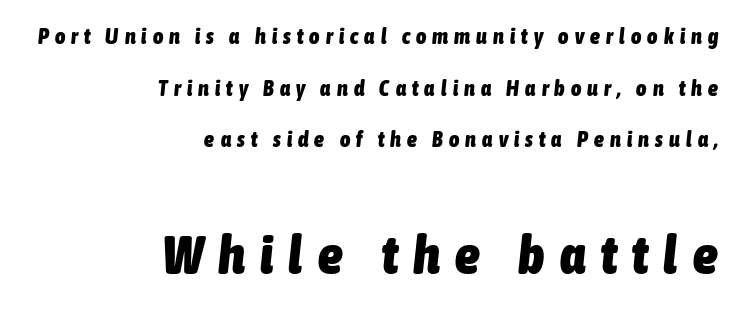
Emphasis-style slanted type is in use. Spacing verdict: proportional, widths tailored to each character. Reading down the block, your eye finds every line finishing at a fixed right position. Honestly, the rows look like they've been pulled way apart. Look at the tracking — it's clearly loosened, letters drifting apart.
